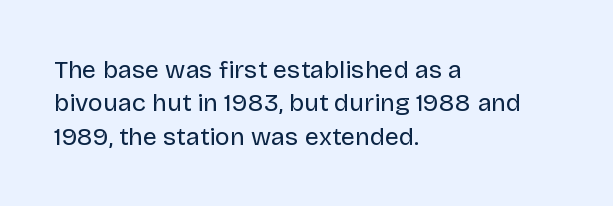
Notice how the stems are strictly vertical — no italics here. Clear beneath every line of the passage. Compared with typical paragraphs, the rows here are spaced about the same. The letters look calm and open, with moderate or lighter stems. Spacing between characters is what you'd get straight out of the box.
